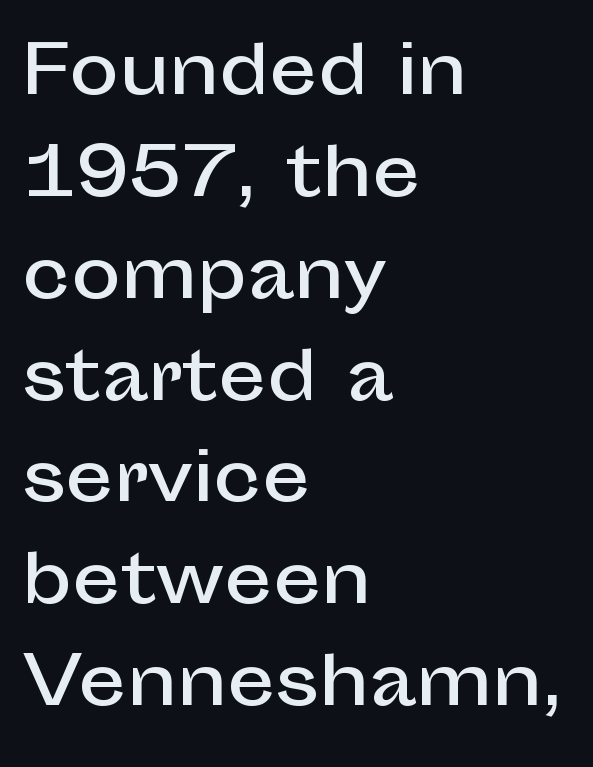
Classification — sans serif. Inter-character spacing is left at the font's built-in metrics. Proportional: the letters do not fall into vertical columns. Designer's note — italics off, roman on. Line spacing here is normal. This rendering uses left alignment, leaving the right contour irregular.
